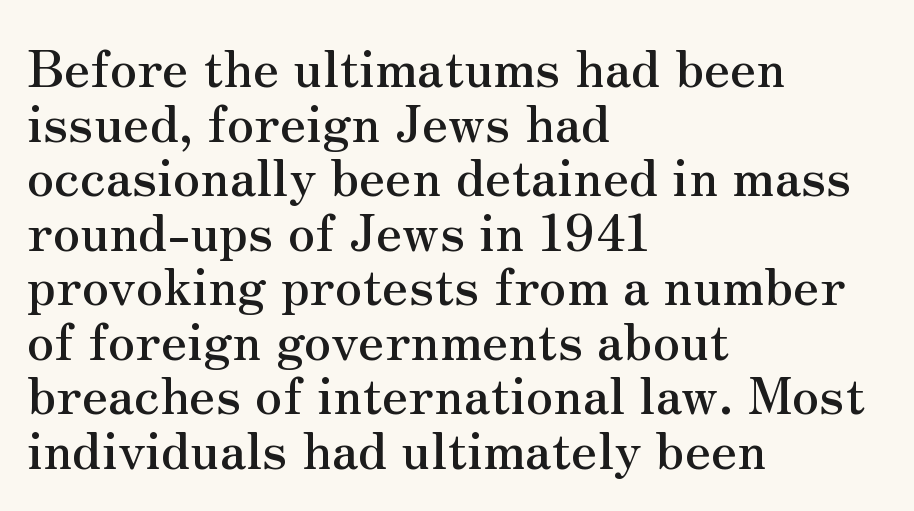
The rendering uses a small line-height, squeezing the rows. Do the characters align in a grid? No, the font is proportional. Descender tails drop into unmarked territory. The paragraph has a hard left edge and a soft right edge. The horizontal fit of the characters is conventional and even. The type sits square on the baseline with zero lean.
